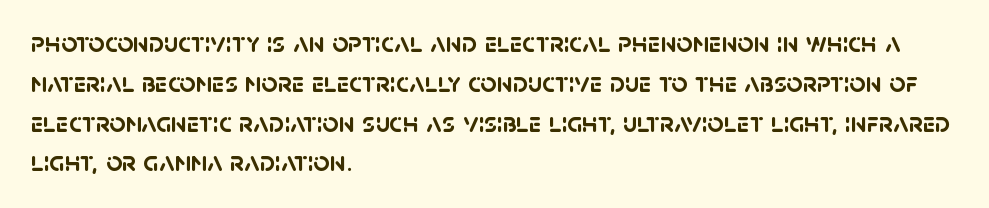
{"serif": "no", "bold": "yes", "weight": "semibold", "width": "normal", "stroke_contrast": "low", "x_height": "large", "monospaced": "no", "underline": "no", "align": "left", "line_spacing": "normal", "line_spacing_ratio": 1.42, "letter_spacing": "normal", "letter_spacing_em": 0.0, "glyph_px": 28}
